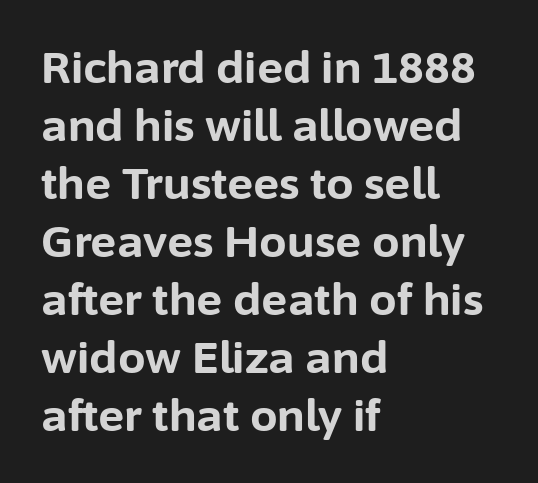
The image shows 44 px bold sans-serif type, upright; set left-aligned, normal line spacing (1.32x), normal letter spacing, not underlined; low stroke contrast and a medium x-height.
